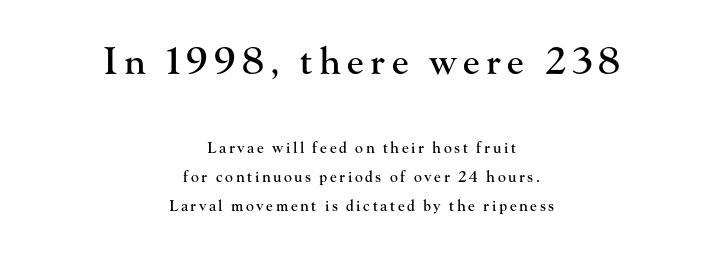
The image shows 37 px serif type, upright; set centered, loose line spacing (1.93x), not underlined; the first (top) block is 2.47x larger; high stroke contrast and a small x-height.
